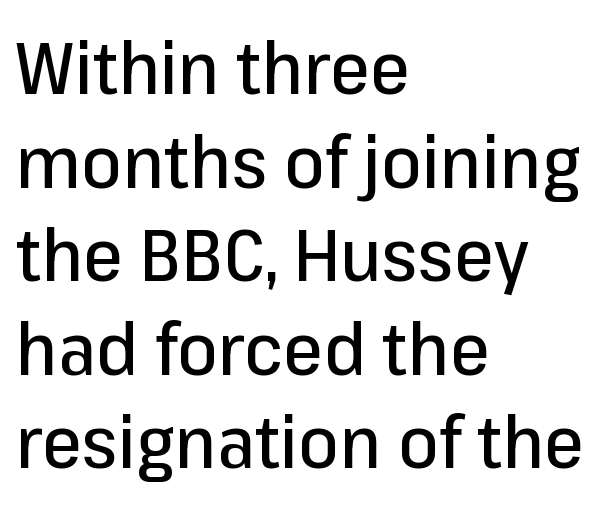
{"serif": "no", "italic": "no", "width": "normal", "stroke_contrast": "low", "x_height": "medium", "monospaced": "no", "underline": "no", "align": "left", "line_spacing": "normal", "line_spacing_ratio": 1.3, "letter_spacing": "normal", "letter_spacing_em": 0.0, "glyph_px": 72}
